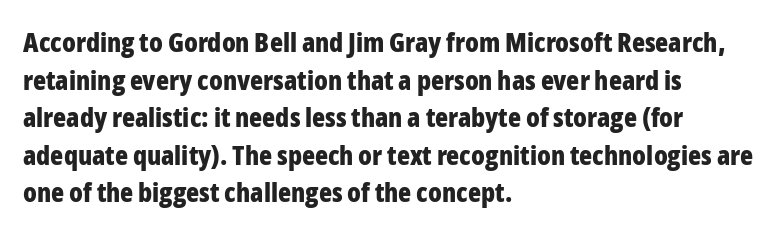
Its strokes are broad and dark, the hallmark of bold type. The letterforms sit shoulder to shoulder at normal distance. Horizontal alignment here is leftward, the default for most running prose. Each new line begins a customary step beneath the previous one. Has an underline been added? It has not. Characters remain perfectly vertical along every line.
